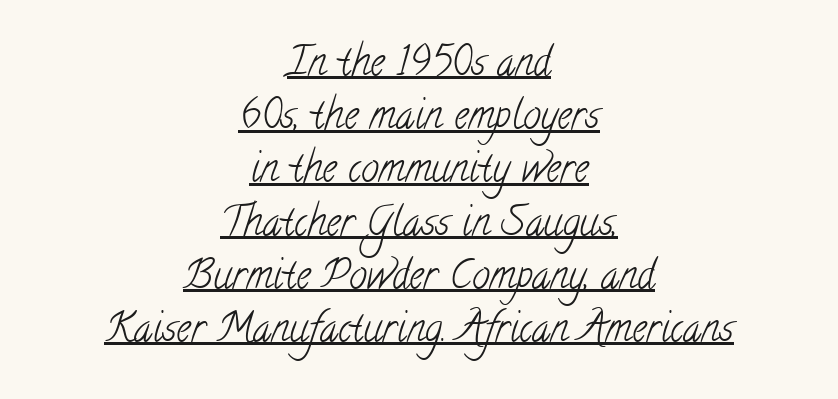
Q: Is the text bold? A: No.
Q: Is the typeface a serif or a sans-serif typeface? A: Serif.
Q: Is the text underlined? A: Yes.
Q: How is the paragraph aligned? A: Centered.
Q: Is the spacing between letters normal or unusually wide? A: Normal.
Q: Is the spacing between lines tight, normal or loose? A: Normal.
Q: Width (condensed, normal, or wide)? A: Condensed.
Q: Stroke contrast? A: Low.
Q: x-height? A: Small.
Q: Monospaced? A: No.
